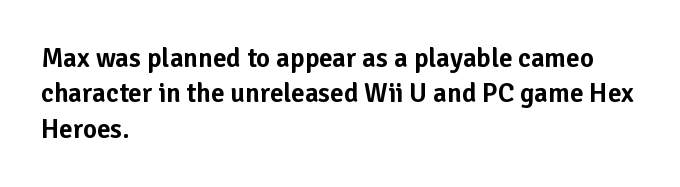
Interline gaps are of average width in this sample. The axis of the letterforms is exactly vertical. Casual observation: everything's shoved over to the left. These lines keep a tight, regular rhythm from letter to letter. Unmarked baselines from the first word to the last.
